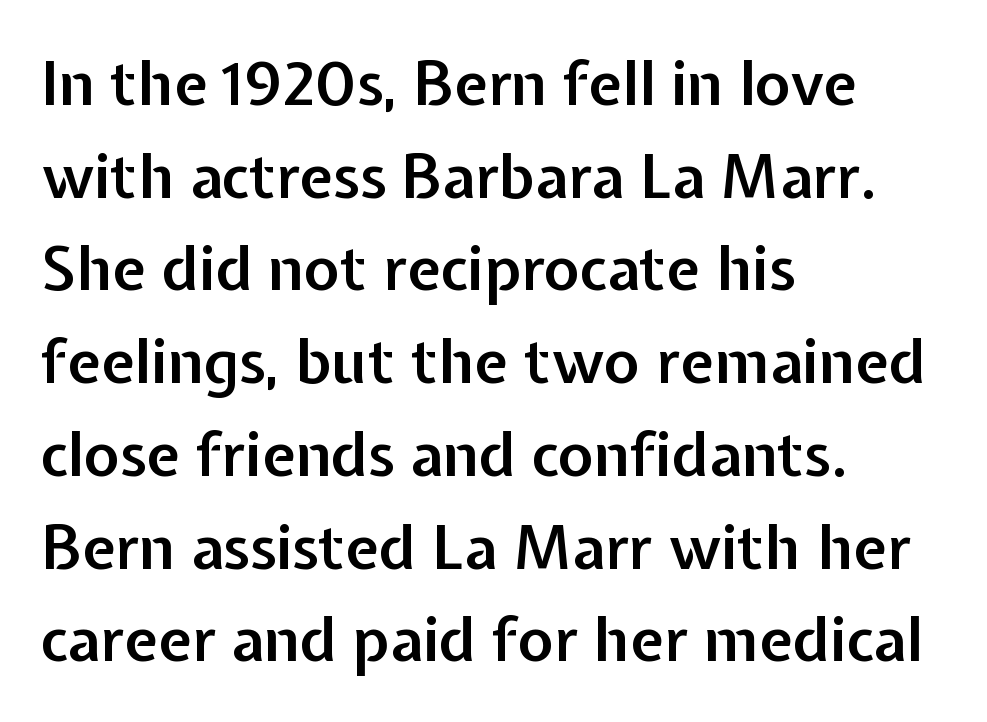
{"serif": "no", "italic": "no", "bold": "semi", "weight": "semibold", "width": "normal", "stroke_contrast": "low", "x_height": "medium", "monospaced": "no", "underline": "no", "align": "left", "line_spacing": "normal", "line_spacing_ratio": 1.52, "letter_spacing": "normal", "letter_spacing_em": 0.0, "glyph_px": 61}
